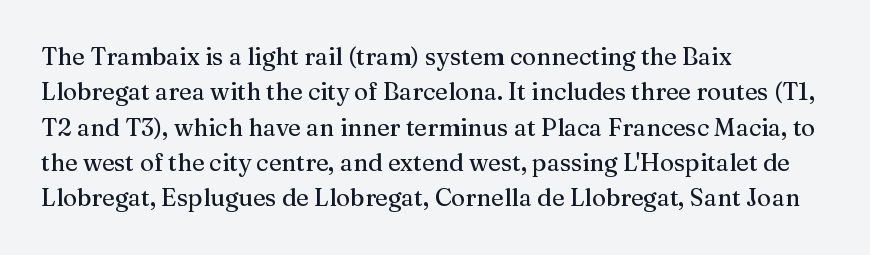
The image shows 24 px text type, upright; set left-aligned, normal line spacing (1.47x), normal letter spacing, not underlined.
